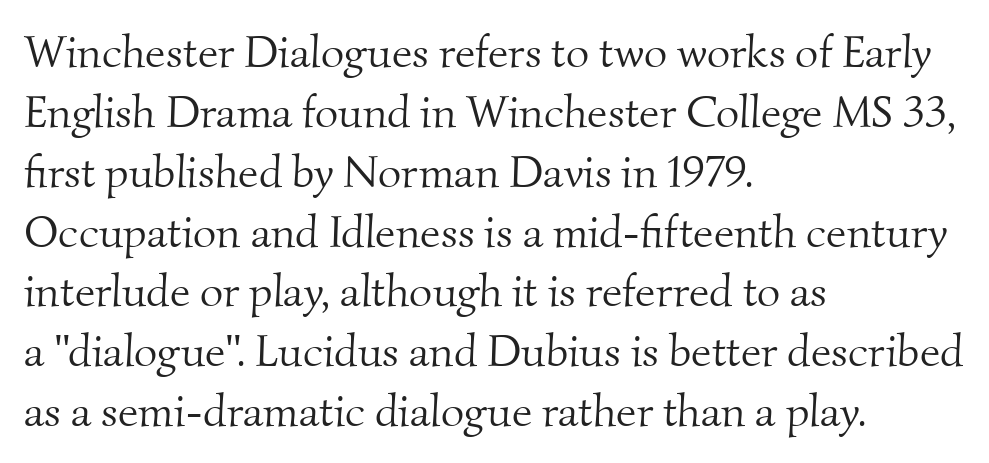
{"serif": "yes", "bold": "no", "weight": "light", "width": "normal", "stroke_contrast": "medium", "x_height": "small", "monospaced": "no", "underline": "no", "align": "left", "line_spacing": "normal", "line_spacing_ratio": 1.33, "letter_spacing": "normal", "letter_spacing_em": 0.0, "glyph_px": 45}
